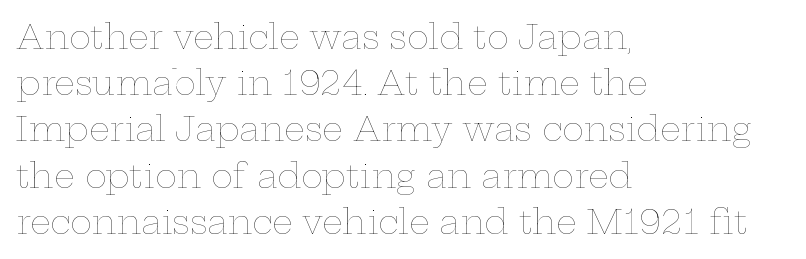
What's the leading like? Ordinary, nothing unusual. The letters advance in unequal steps, a hallmark of proportional type. This sample is left-justified, so line endings fall wherever the words run out. Tracking here is standard; glyphs follow each other at the usual distance.
